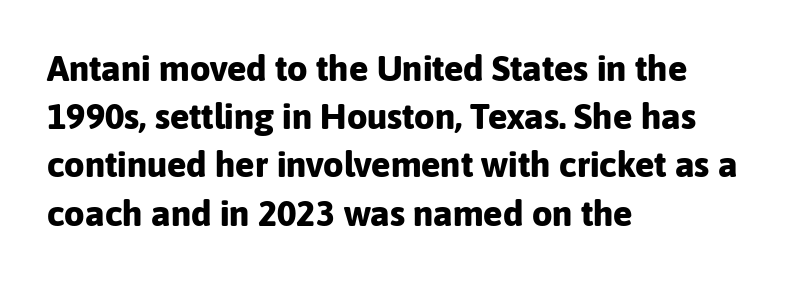
Q: Is the text bold? A: Yes.
Q: Is the text italic (slanted)? A: No, it is upright.
Q: Is the typeface a serif or a sans-serif typeface? A: Sans-serif.
Q: Is the text underlined? A: No.
Q: How is the paragraph aligned? A: Left-aligned.
Q: Is the spacing between letters normal or unusually wide? A: Normal.
Q: Is the spacing between lines tight, normal or loose? A: Normal.
Q: Width (condensed, normal, or wide)? A: Normal.
Q: Stroke contrast? A: Low.
Q: x-height? A: Medium.
Q: Monospaced? A: No.
